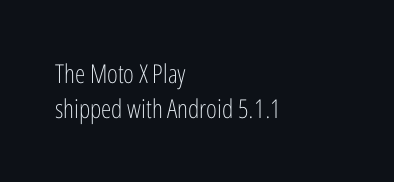
Q: Is the text bold? A: No.
Q: Is the text italic (slanted)? A: No, it is upright.
Q: Is the text underlined? A: No.
Q: How is the paragraph aligned? A: Left-aligned.
Q: Is the spacing between letters normal or unusually wide? A: Normal.
Q: Is the spacing between lines tight, normal or loose? A: Normal.
